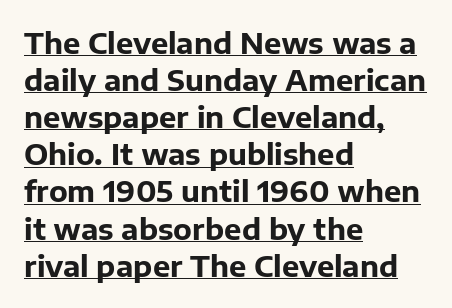
{"serif": "no", "italic": "no", "bold": "yes", "weight": "bold", "width": "normal", "stroke_contrast": "low", "x_height": "medium", "monospaced": "no", "underline": "yes", "align": "left", "line_spacing": "normal", "line_spacing_ratio": 1.28, "letter_spacing": "normal", "letter_spacing_em": 0.0, "glyph_px": 29}
